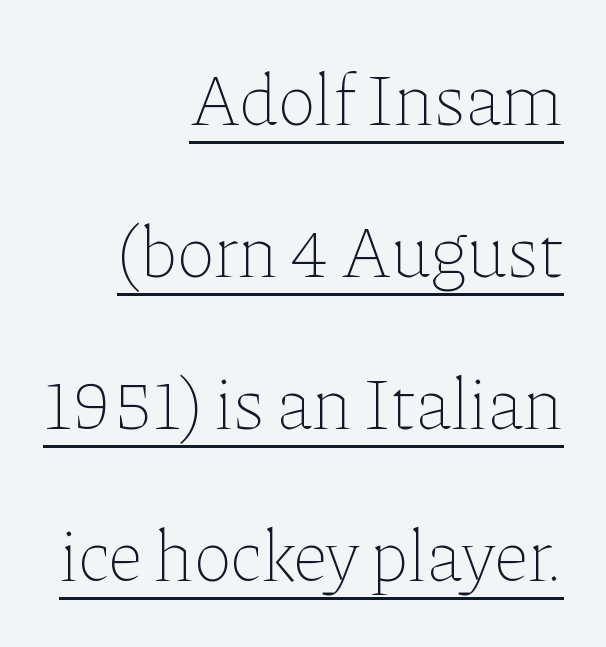
{"italic": "no", "bold": "no", "weight": "thin", "width": "normal", "stroke_contrast": "low", "x_height": "medium", "monospaced": "no", "underline": "yes", "align": "right", "line_spacing": "loose", "line_spacing_ratio": 2.08, "letter_spacing": "normal", "letter_spacing_em": 0.0, "glyph_px": 73}
